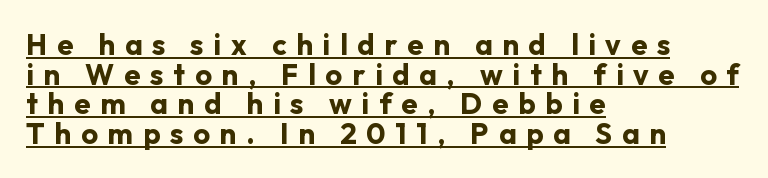
Tracking value appears strongly positive — letters spread wide. These lines are composed in type without serifs. Somebody hit Ctrl+U on this one — the words are underlined. Notice how descenders almost collide with the ascenders below — that's tight leading. These lines carry a lot of weight — the face is fully bold. Left-aligned paragraph, ragged on the right.
